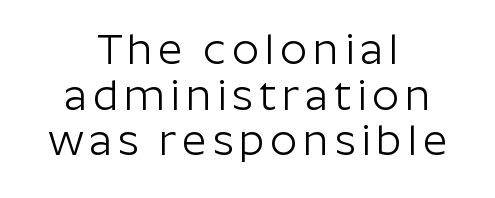
The image shows 43 px light sans-serif type, upright; set centered, tight line spacing (1.06x), not underlined; low stroke contrast and a medium x-height.
